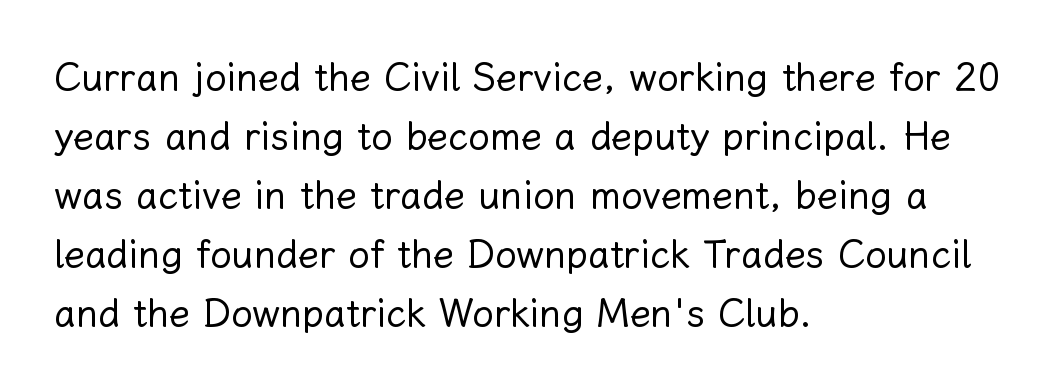
{"italic": "no", "bold": "no", "weight": "regular", "width": "normal", "stroke_contrast": "low", "x_height": "medium", "monospaced": "no", "underline": "no", "align": "left", "line_spacing": "normal", "line_spacing_ratio": 1.55, "letter_spacing": "normal", "letter_spacing_em": 0.0, "glyph_px": 38}
